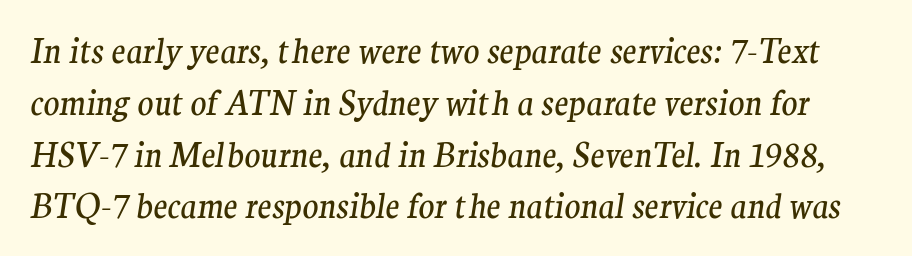
The image shows 33 px regular-weight serif type, italic (leaning right); set normal line spacing (1.57x), normal letter spacing, not underlined; medium stroke contrast and a medium x-height.
